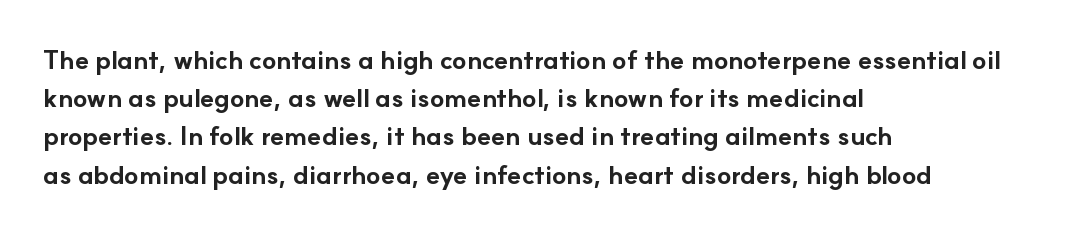
One glance says typical: line gaps are just what's usual. Students, note that the glyphs here touch the page at normal intervals. When letters stand straight like this, we call the style roman or upright. The string is rendered with underlining switched off. Casual observation: everything's shoved over to the left.
